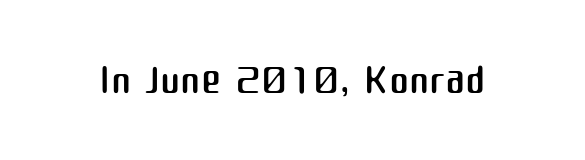
The image shows 61 px regular-weight sans-serif type, upright; set normal letter spacing, not underlined; medium stroke contrast and a medium x-height.
